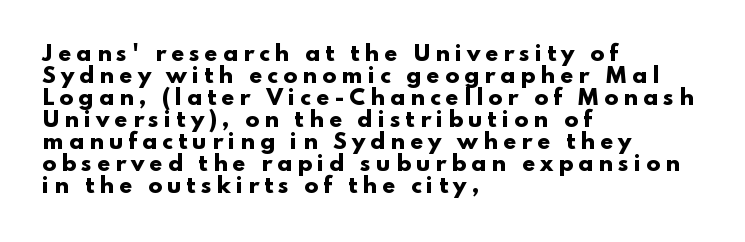
{"italic": "no", "bold": "yes", "underline": "no", "align": "left", "line_spacing": "tight", "line_spacing_ratio": 1.05, "letter_spacing": "wide", "letter_spacing_em": 0.23, "glyph_px": 21}
